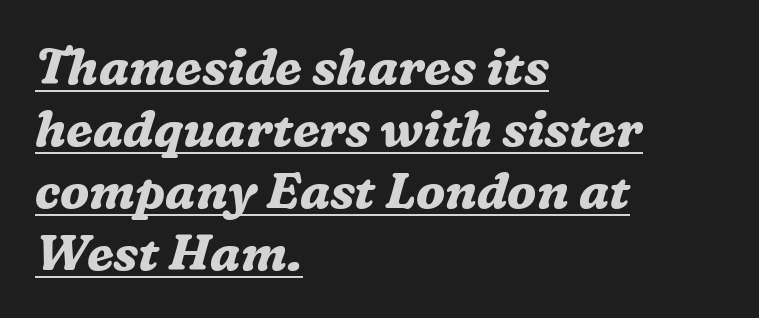
The rendering applies a slant to the glyphs. Strokes here are thick enough to call this a true bold. A typesetter would call this proportional, since set widths differ per character. Honestly, the underline is the first thing you notice here. Does the type have serifs? Yes, each stem ends in a small foot. Teacher's note: observe the even left margin — that is flush-left alignment.
